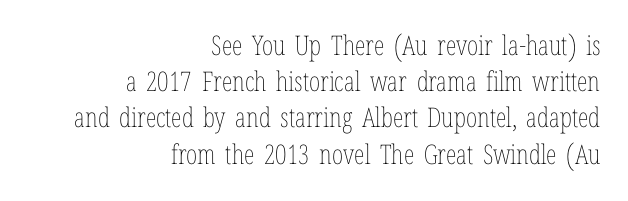
{"italic": "no", "bold": "no", "underline": "no", "align": "right", "line_spacing": "normal", "line_spacing_ratio": 1.34, "letter_spacing": "normal", "letter_spacing_em": 0.0, "glyph_px": 27}
